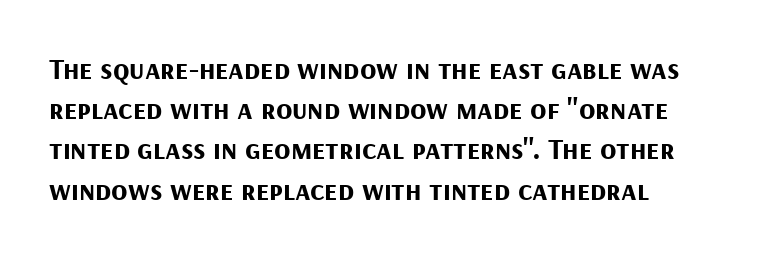
The letters are bold, with thick, heavy strokes. Tall strokes in this sample are plumb rather than angled. Underlining? Definitely not there. The passage shown is typed in a proportional face where columns would drift. How are the letters spaced? Ordinarily, with no added tracking. I'd call this a sans setting — the letters go barefoot.
